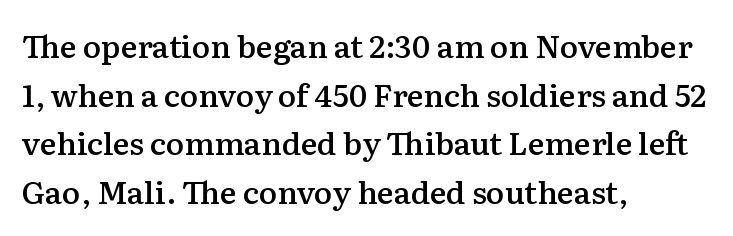
Q: Is the text bold? A: Semi-bold.
Q: Is the text italic (slanted)? A: No, it is upright.
Q: Is the typeface a serif or a sans-serif typeface? A: Serif.
Q: Is the text underlined? A: No.
Q: How is the paragraph aligned? A: Left-aligned.
Q: Is the spacing between letters normal or unusually wide? A: Normal.
Q: Is the spacing between lines tight, normal or loose? A: Normal.
Q: Width (condensed, normal, or wide)? A: Normal.
Q: Stroke contrast? A: Medium.
Q: x-height? A: Medium.
Q: Monospaced? A: No.
